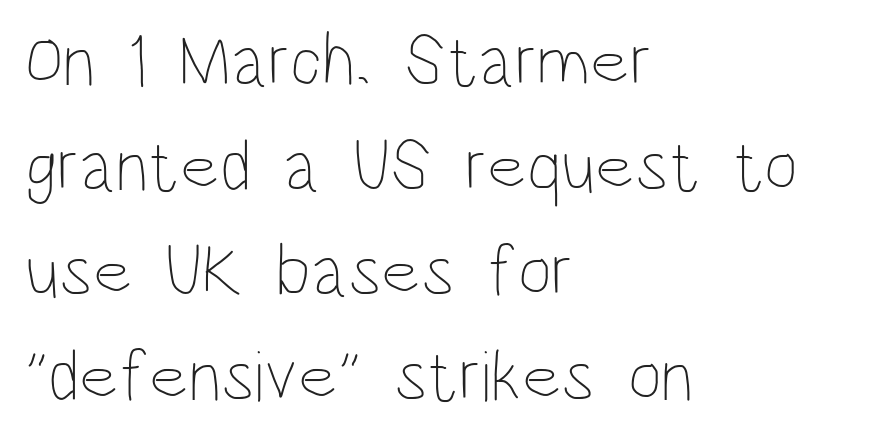
Q: Is the text bold? A: No.
Q: Is the text italic (slanted)? A: No, it is upright.
Q: Is the text underlined? A: No.
Q: How is the paragraph aligned? A: Left-aligned.
Q: Is the spacing between letters normal or unusually wide? A: Normal.
Q: Is the spacing between lines tight, normal or loose? A: Normal.
Q: Width (condensed, normal, or wide)? A: Condensed.
Q: Stroke contrast? A: Low.
Q: x-height? A: Large.
Q: Monospaced? A: No.
